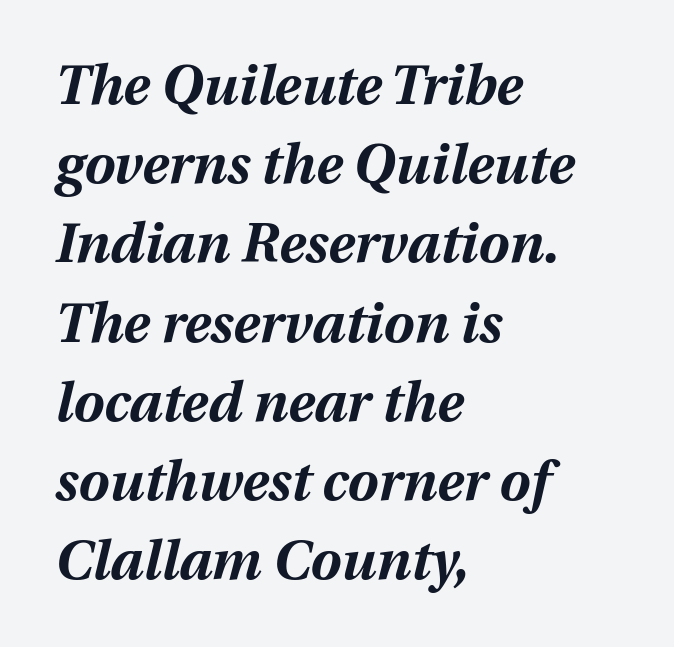
{"italic": "yes", "lean": "right", "slant_degrees": 12, "bold": "yes", "weight": "bold", "width": "normal", "stroke_contrast": "medium", "x_height": "medium", "monospaced": "no", "underline": "no", "align": "left", "line_spacing": "normal", "line_spacing_ratio": 1.44, "letter_spacing": "normal", "letter_spacing_em": 0.0, "glyph_px": 55}
